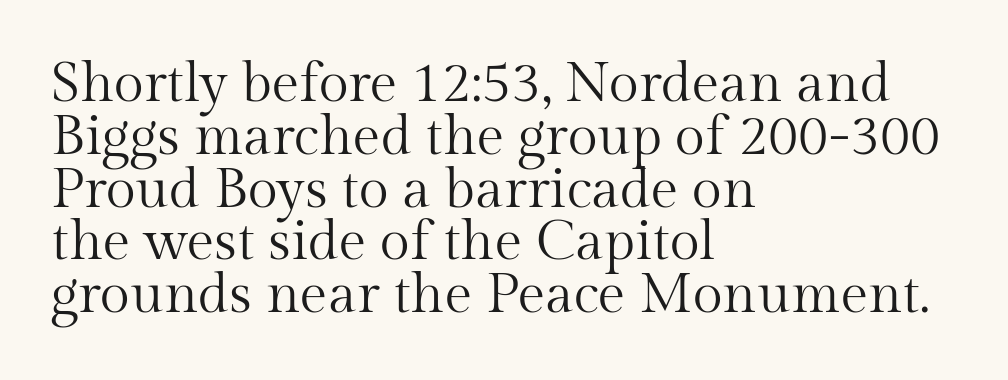
Q: Is the text bold? A: No.
Q: Is the text italic (slanted)? A: No, it is upright.
Q: Is the typeface a serif or a sans-serif typeface? A: Serif.
Q: Is the text underlined? A: No.
Q: How is the paragraph aligned? A: Left-aligned.
Q: Is the spacing between letters normal or unusually wide? A: Normal.
Q: Is the spacing between lines tight, normal or loose? A: Tight.
Q: Width (condensed, normal, or wide)? A: Normal.
Q: Stroke contrast? A: Medium.
Q: x-height? A: Medium.
Q: Monospaced? A: No.
